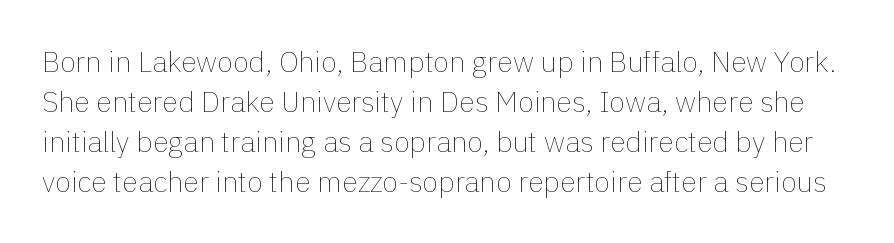
Heaviness? Minimal to ordinary, like unemphasized prose. The letters stand straight up with perfectly vertical stems. This sample keeps an unexceptional amount of space between lines. The face used here is rendered with its standard letterfit. Character widths vary here, with narrow letters taking less room than wide ones.
